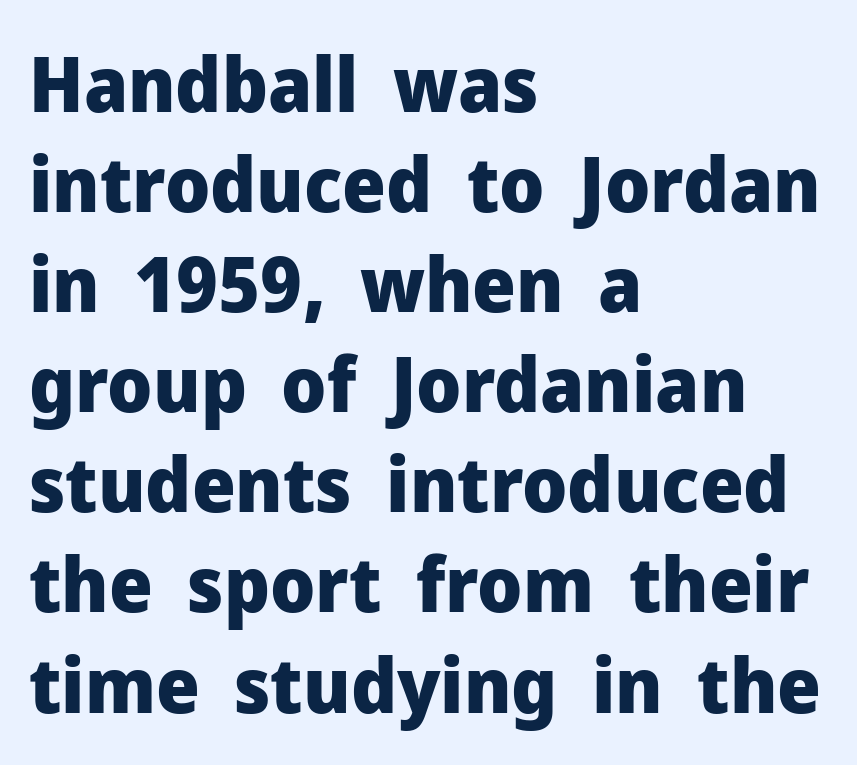
The image shows 77 px heavy sans-serif type, upright; set left-aligned, normal line spacing (1.3x), normal letter spacing, not underlined; low stroke contrast and a medium x-height.
